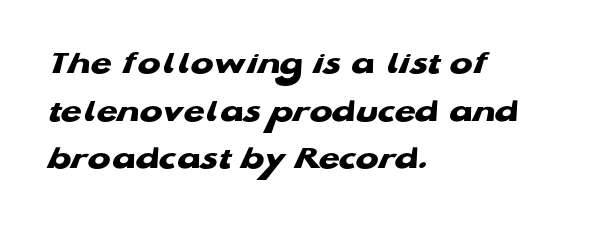
{"serif": "no", "bold": "yes", "weight": "heavy", "width": "wide", "stroke_contrast": "low", "x_height": "medium", "monospaced": "no", "underline": "no", "align": "left", "line_spacing": "normal", "line_spacing_ratio": 1.4, "letter_spacing": "normal", "letter_spacing_em": 0.0, "glyph_px": 34}
